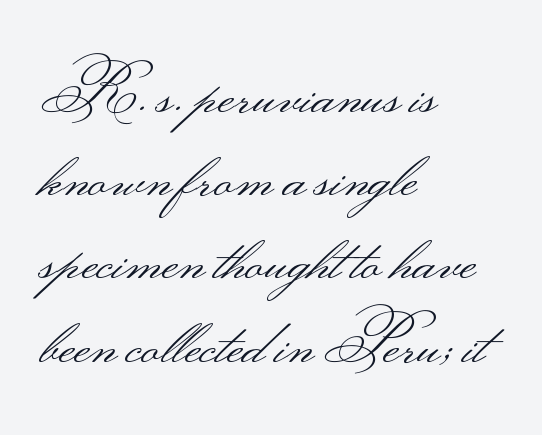
The image shows 64 px light, wide sans-serif type; set left-aligned, normal line spacing (1.3x), normal letter spacing, not underlined; medium stroke contrast.
